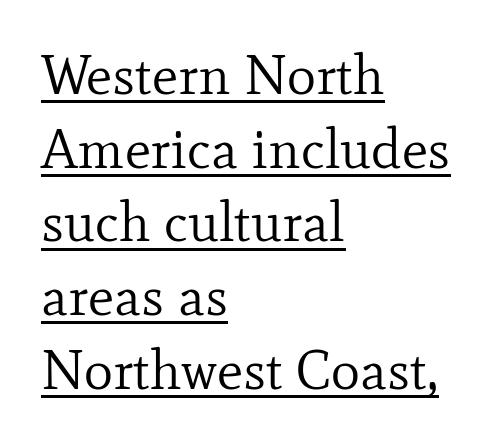
The image shows 55 px regular-weight serif type, upright; set left-aligned, normal line spacing (1.34x), normal letter spacing, underlined; low stroke contrast and a small x-height.
